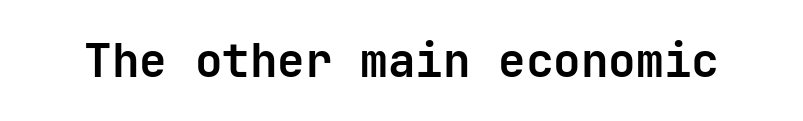
Lines of text with bare space underneath. Every stem runs plumb, perpendicular to the baseline. The face used here has the dense, thick strokes of a bold. Examine the stroke ends and you'll find no serifs.
